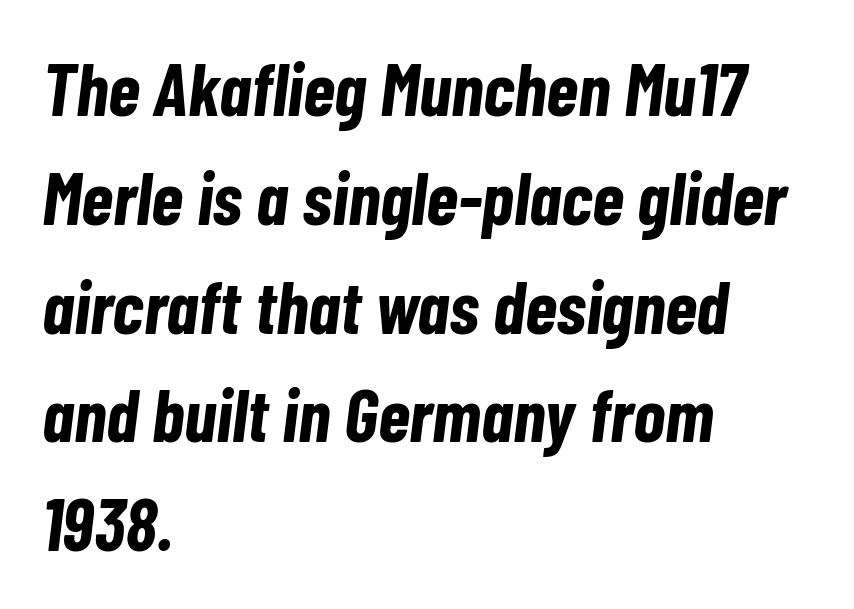
Q: Is the text bold? A: Yes.
Q: Is the text italic (slanted)? A: Yes, it leans right by about 7 degrees.
Q: Is the text underlined? A: No.
Q: How is the paragraph aligned? A: Left-aligned.
Q: Is the spacing between letters normal or unusually wide? A: Normal.
Q: Is the spacing between lines tight, normal or loose? A: Normal.
Q: Width (condensed, normal, or wide)? A: Condensed.
Q: Stroke contrast? A: Low.
Q: x-height? A: Medium.
Q: Monospaced? A: No.
